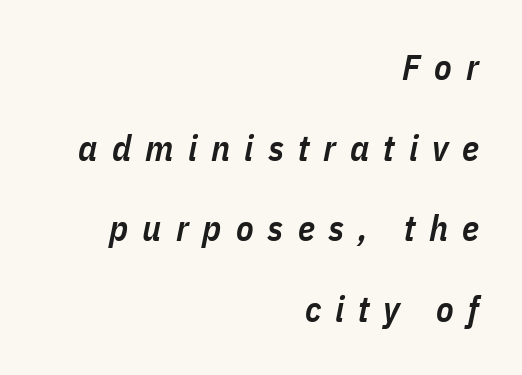
The image shows 36 px semibold, condensed type, italic (leaning right); set right-aligned, loose line spacing (2.24x), unusually wide letter spacing (+0.39 em), not underlined; low stroke contrast and a medium x-height.
